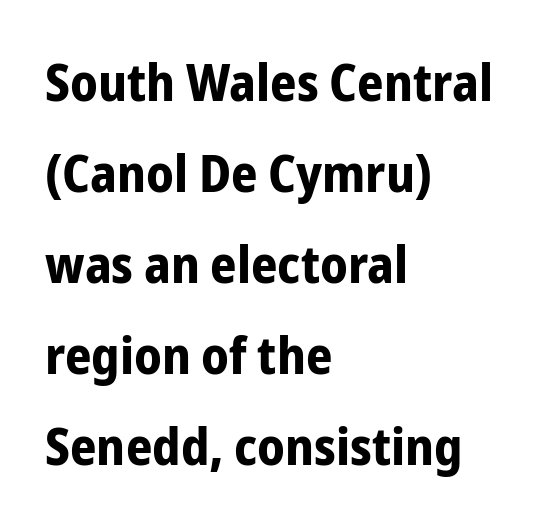
The image shows 52 px bold, condensed sans-serif type, upright; set left-aligned, line spacing 1.75x, normal letter spacing, not underlined; low stroke contrast and a medium x-height.
